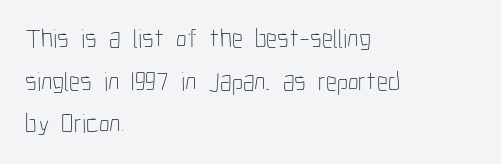
{"italic": "no", "bold": "no", "underline": "no", "align": "left", "line_spacing": "normal", "line_spacing_ratio": 1.58, "letter_spacing": "normal", "letter_spacing_em": 0.0, "glyph_px": 27}
